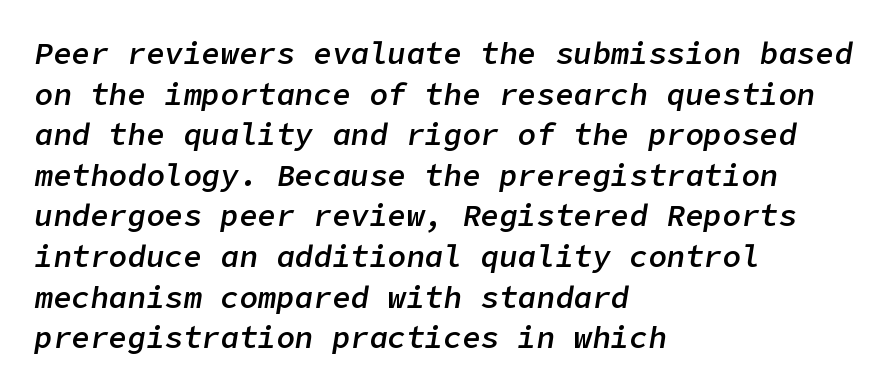
Q: Is the text bold? A: Semi-bold.
Q: Is the text italic (slanted)? A: Yes, it leans right by about 9 degrees.
Q: Is the text underlined? A: No.
Q: How is the paragraph aligned? A: Left-aligned.
Q: Is the spacing between letters normal or unusually wide? A: Normal.
Q: Is the spacing between lines tight, normal or loose? A: Normal.
Q: Width (condensed, normal, or wide)? A: Normal.
Q: Stroke contrast? A: Low.
Q: x-height? A: Medium.
